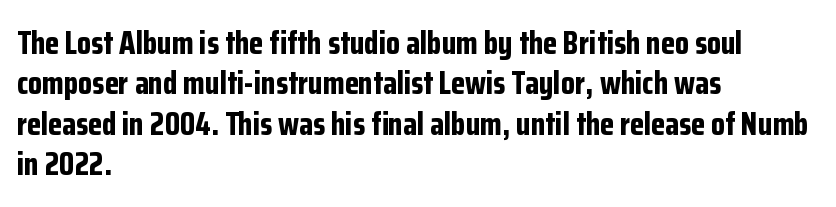
Q: Is the text bold? A: Yes.
Q: Is the text italic (slanted)? A: No, it is upright.
Q: Is the typeface a serif or a sans-serif typeface? A: Sans-serif.
Q: Is the text underlined? A: No.
Q: How is the paragraph aligned? A: Left-aligned.
Q: Is the spacing between letters normal or unusually wide? A: Normal.
Q: Is the spacing between lines tight, normal or loose? A: Normal.
Q: Width (condensed, normal, or wide)? A: Condensed.
Q: Stroke contrast? A: Low.
Q: x-height? A: Medium.
Q: Monospaced? A: No.
